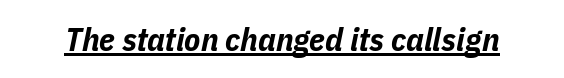
{"italic": "yes", "lean": "right", "slant_degrees": 11, "bold": "yes", "weight": "bold", "width": "condensed", "stroke_contrast": "low", "x_height": "medium", "monospaced": "no", "underline": "yes", "letter_spacing": "normal", "letter_spacing_em": 0.0, "glyph_px": 33}
